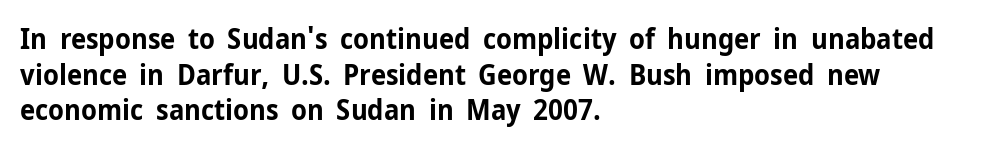
{"serif": "no", "italic": "no", "bold": "yes", "weight": "bold", "width": "normal", "stroke_contrast": "low", "x_height": "medium", "monospaced": "no", "underline": "no", "align": "left", "line_spacing": "normal", "line_spacing_ratio": 1.27, "letter_spacing": "normal", "letter_spacing_em": 0.0, "glyph_px": 28}
